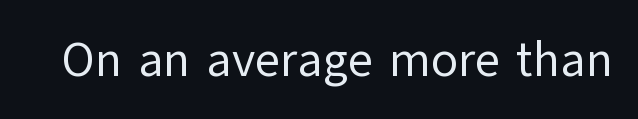
{"serif": "no", "italic": "no", "bold": "no", "weight": "regular", "width": "normal", "stroke_contrast": "low", "x_height": "medium", "monospaced": "no", "underline": "no", "letter_spacing": "normal", "letter_spacing_em": 0.0, "glyph_px": 49}
